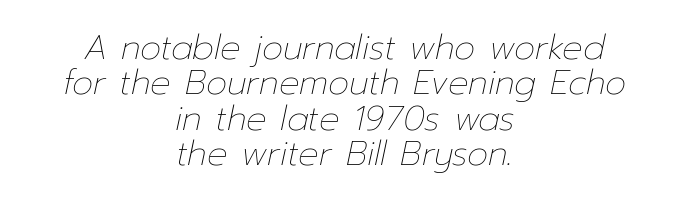
{"italic": "yes", "lean": "right", "slant_degrees": 12, "bold": "no", "weight": "thin", "width": "normal", "stroke_contrast": "low", "x_height": "medium", "monospaced": "no", "underline": "no", "align": "center", "line_spacing": "tight", "line_spacing_ratio": 1.04, "letter_spacing": "normal", "letter_spacing_em": 0.0, "glyph_px": 34}
